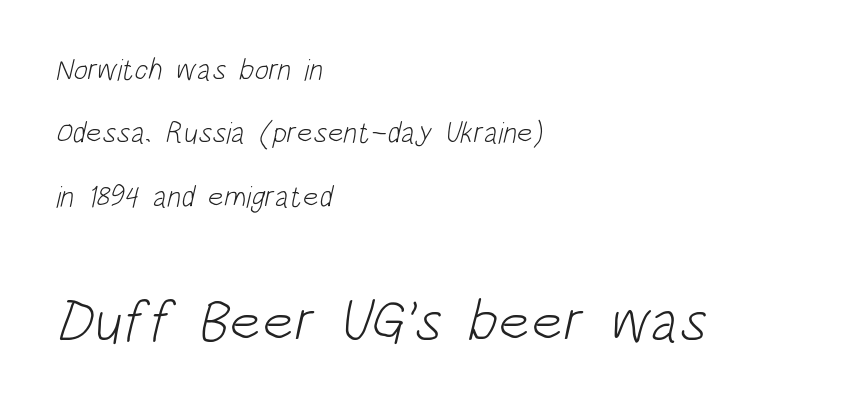
{"serif": "no", "bold": "no", "weight": "light", "width": "condensed", "stroke_contrast": "low", "x_height": "large", "monospaced": "no", "underline": "no", "align": "left", "line_spacing": "loose", "line_spacing_ratio": 2.11, "letter_spacing": "normal", "letter_spacing_em": 0.0, "larger_block": "second", "size_ratio": 1.97, "glyph_px": 59}
